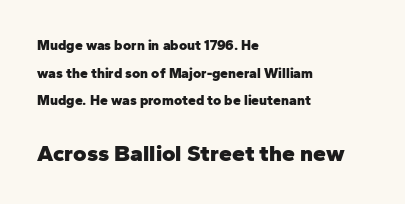
The characters look thick and weighty, a clear bold. Two sizes are in play, and the larger belongs to the second block. In terms of letterspacing, this is plain default setting. Style check: upright.
